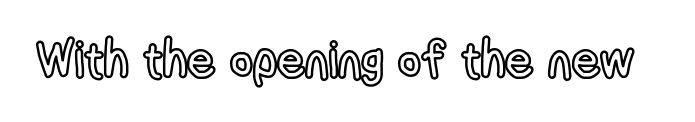
The image shows 49 px condensed type, upright; set normal letter spacing, not underlined; a medium x-height.
